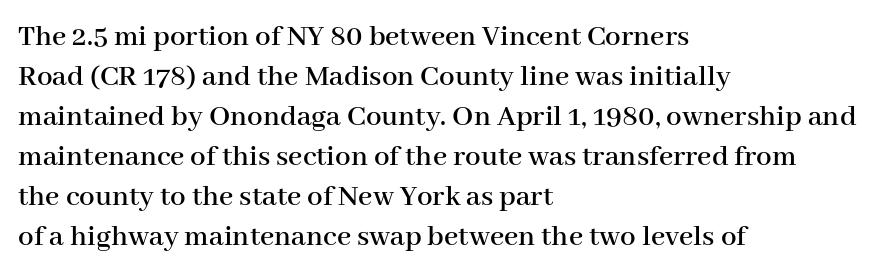
The image shows 31 px serif type, upright; set left-aligned, normal line spacing (1.29x), normal letter spacing, not underlined; high stroke contrast and a medium x-height.
